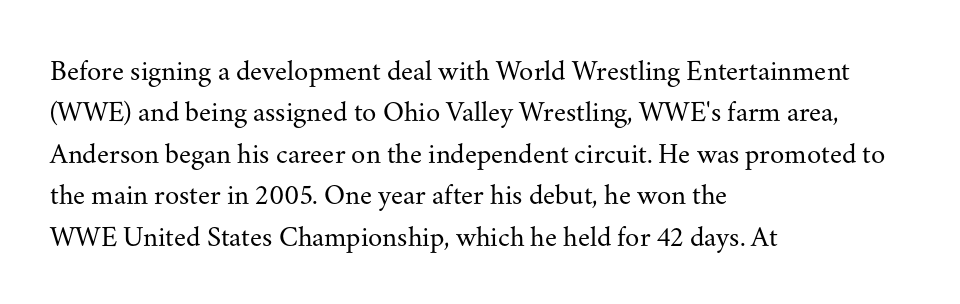
The image shows 29 px regular-weight serif type, upright; set left-aligned, normal line spacing (1.43x), normal letter spacing, not underlined; medium stroke contrast and a small x-height.
